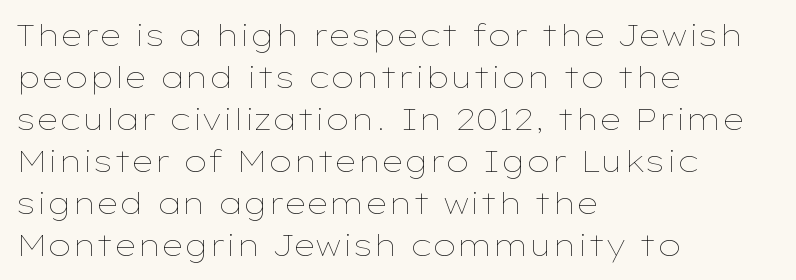
Q: Is the text bold? A: No.
Q: Is the text italic (slanted)? A: No, it is upright.
Q: Is the text underlined? A: No.
Q: How is the paragraph aligned? A: Left-aligned.
Q: Is the spacing between letters normal or unusually wide? A: Normal.
Q: Is the spacing between lines tight, normal or loose? A: Normal.
Q: Width (condensed, normal, or wide)? A: Wide.
Q: Stroke contrast? A: Low.
Q: x-height? A: Medium.
Q: Monospaced? A: No.
